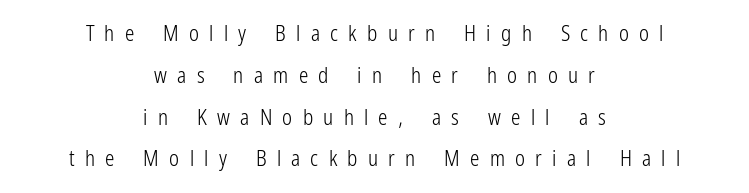
The passage shown is not underscored anywhere. Tracking value appears strongly positive — letters spread wide. The specimen reads as upright at a glance. Stems here are at most as thick as an everyday book face. Vertical spacing — loose. The lines are quadded center.
